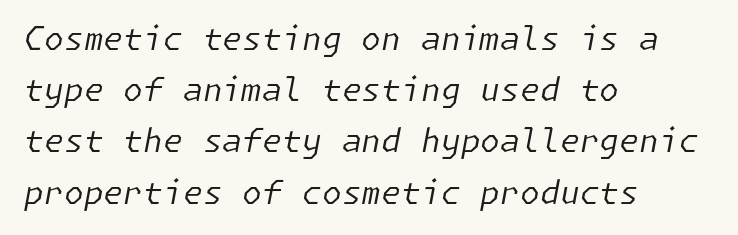
Q: Is the text bold? A: No.
Q: Is the text italic (slanted)? A: Yes, it leans right by about 11 degrees.
Q: Is the text underlined? A: No.
Q: How is the paragraph aligned? A: Left-aligned.
Q: Is the spacing between letters normal or unusually wide? A: Normal.
Q: Is the spacing between lines tight, normal or loose? A: Normal.
Q: Width (condensed, normal, or wide)? A: Normal.
Q: Stroke contrast? A: Low.
Q: x-height? A: Medium.
